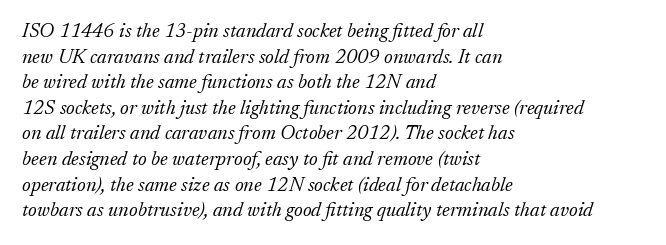
The image shows 20 px text type, italic (leaning right); set left-aligned, normal line spacing (1.28x), normal letter spacing, not underlined.
